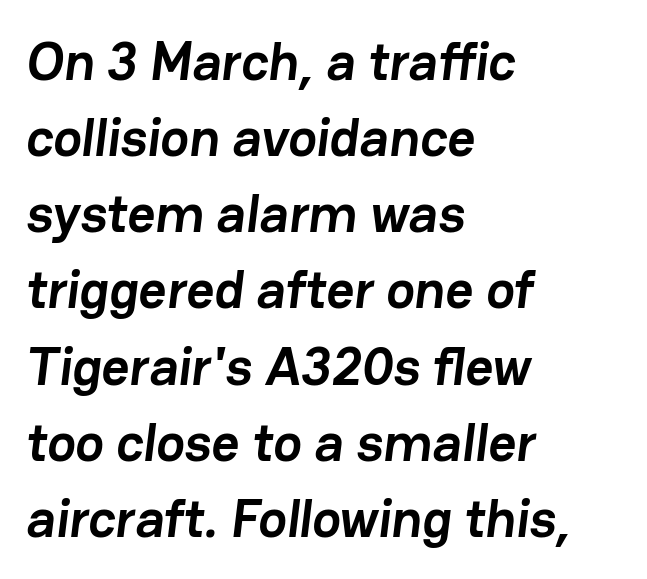
On the weight axis this lands at bold, roughly 700. The block of text has a typical density, with ordinary space between rows. The rag falls on the right side of this text block. Stroke terminals: plain, sans-serif. A typesetter would call this proportional, since set widths differ per character.
